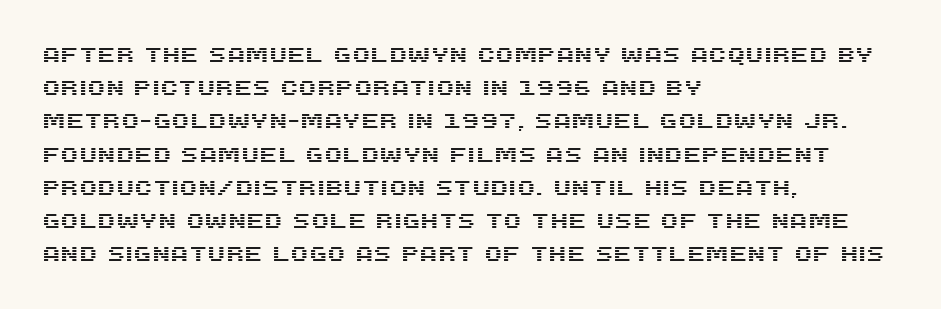
The tracking reads as untouched default to a designer's eye. Anything drawn beneath the words? Only blank space. Leading: standard. The lettering holds an erect, upright posture throughout.
